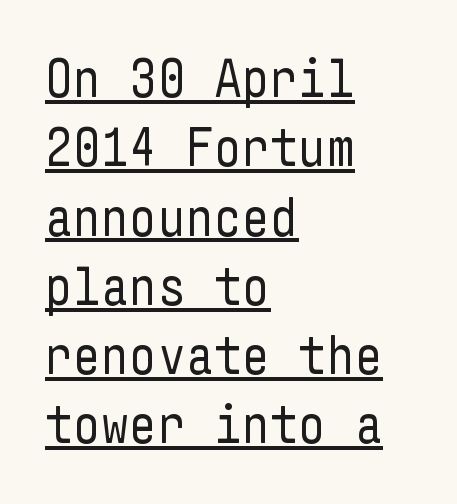
{"serif": "no", "italic": "no", "bold": "no", "weight": "regular", "width": "condensed", "stroke_contrast": "low", "x_height": "medium", "underline": "yes", "align": "left", "line_spacing": "normal", "line_spacing_ratio": 1.26, "letter_spacing": "normal", "letter_spacing_em": 0.0, "glyph_px": 55}
